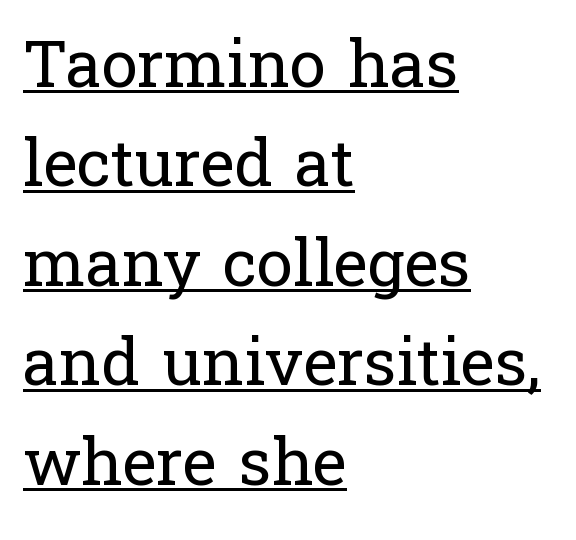
The image shows 65 px regular-weight serif type, upright; set left-aligned, normal line spacing (1.53x), normal letter spacing, underlined; low stroke contrast and a medium x-height.
